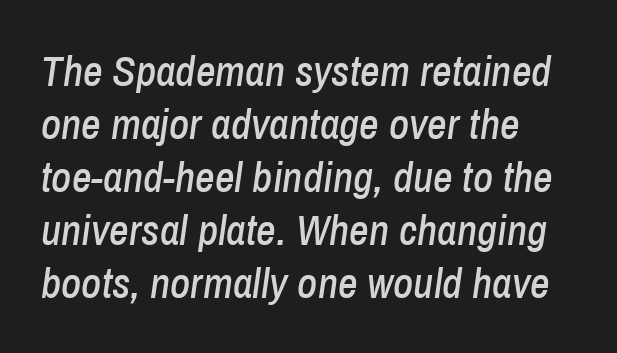
{"italic": "yes", "lean": "right", "slant_degrees": 8, "width": "condensed", "stroke_contrast": "low", "x_height": "medium", "monospaced": "no", "underline": "no", "align": "left", "line_spacing_ratio": 1.23, "letter_spacing": "normal", "letter_spacing_em": 0.0, "glyph_px": 43}
